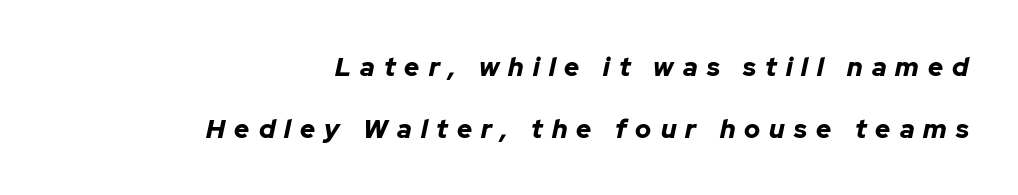
The image shows 26 px bold type, italic (leaning right); set right-aligned, loose line spacing (2.38x), unusually wide letter spacing (+0.35 em), not underlined.
